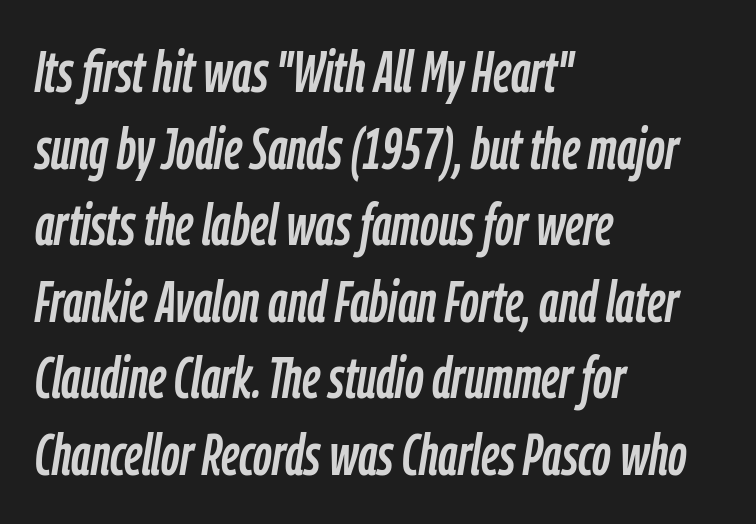
Q: Is the text italic (slanted)? A: Yes, it leans right by about 9 degrees.
Q: Is the text underlined? A: No.
Q: How is the paragraph aligned? A: Left-aligned.
Q: Is the spacing between letters normal or unusually wide? A: Normal.
Q: Is the spacing between lines tight, normal or loose? A: Normal.
Q: Width (condensed, normal, or wide)? A: Condensed.
Q: Stroke contrast? A: Low.
Q: x-height? A: Medium.
Q: Monospaced? A: No.
